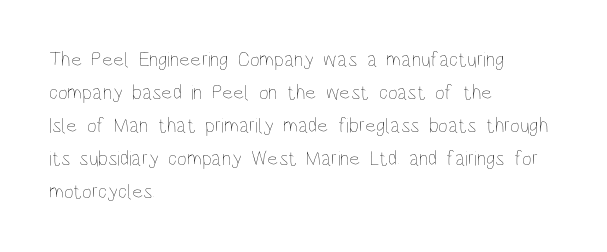
The image shows 21 px text type, upright; set left-aligned, normal line spacing (1.57x), normal letter spacing, not underlined.
